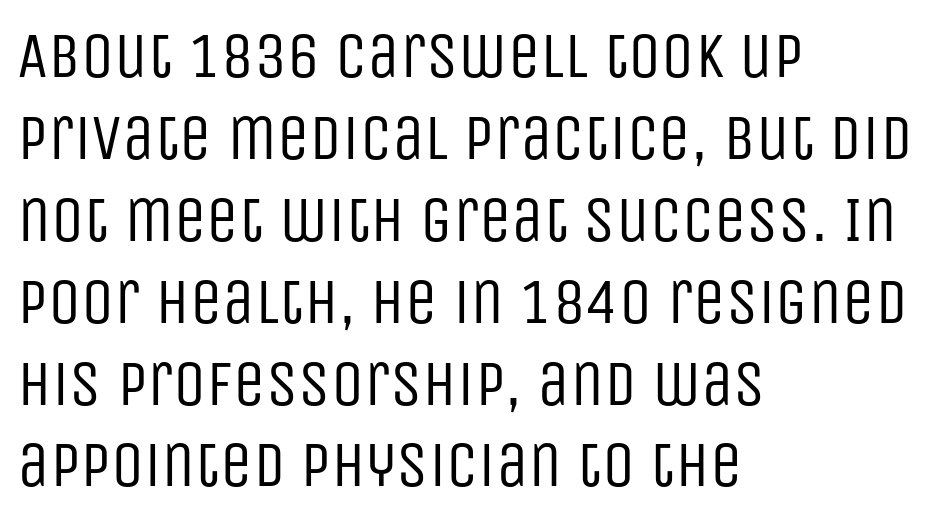
{"serif": "no", "italic": "no", "bold": "no", "weight": "regular", "width": "condensed", "stroke_contrast": "low", "x_height": "large", "monospaced": "no", "underline": "no", "align": "left", "line_spacing": "normal", "line_spacing_ratio": 1.26, "letter_spacing": "normal", "letter_spacing_em": 0.0, "glyph_px": 65}
